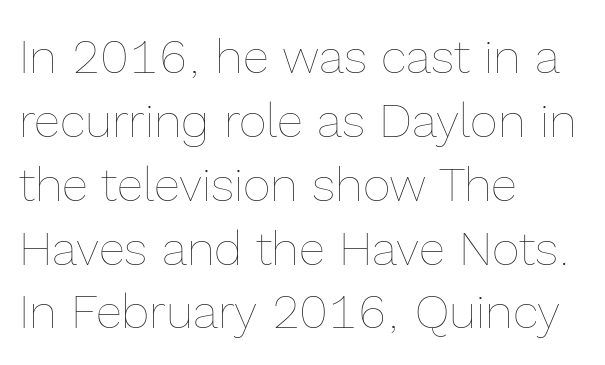
Q: Is the text bold? A: No.
Q: Is the text italic (slanted)? A: No, it is upright.
Q: Is the text underlined? A: No.
Q: How is the paragraph aligned? A: Left-aligned.
Q: Is the spacing between letters normal or unusually wide? A: Normal.
Q: Is the spacing between lines tight, normal or loose? A: Normal.
Q: Width (condensed, normal, or wide)? A: Normal.
Q: x-height? A: Medium.
Q: Monospaced? A: No.
